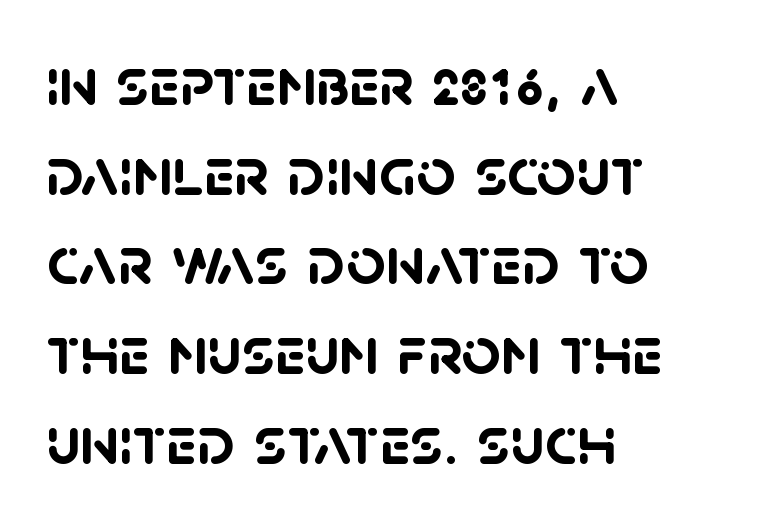
{"serif": "no", "bold": "yes", "weight": "semibold", "width": "normal", "stroke_contrast": "low", "x_height": "large", "monospaced": "no", "underline": "no", "align": "left", "line_spacing": "normal", "line_spacing_ratio": 1.3, "letter_spacing": "normal", "letter_spacing_em": 0.0, "glyph_px": 69}
